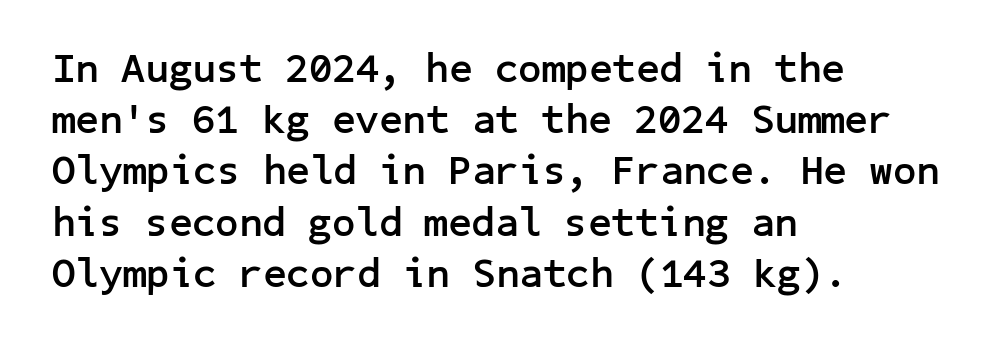
Q: Is the text bold? A: Yes.
Q: Is the text italic (slanted)? A: No, it is upright.
Q: Is the typeface a serif or a sans-serif typeface? A: Sans-serif.
Q: Is the text underlined? A: No.
Q: How is the paragraph aligned? A: Left-aligned.
Q: Is the spacing between letters normal or unusually wide? A: Normal.
Q: Is the spacing between lines tight, normal or loose? A: Normal.
Q: Width (condensed, normal, or wide)? A: Normal.
Q: Stroke contrast? A: Low.
Q: x-height? A: Medium.
